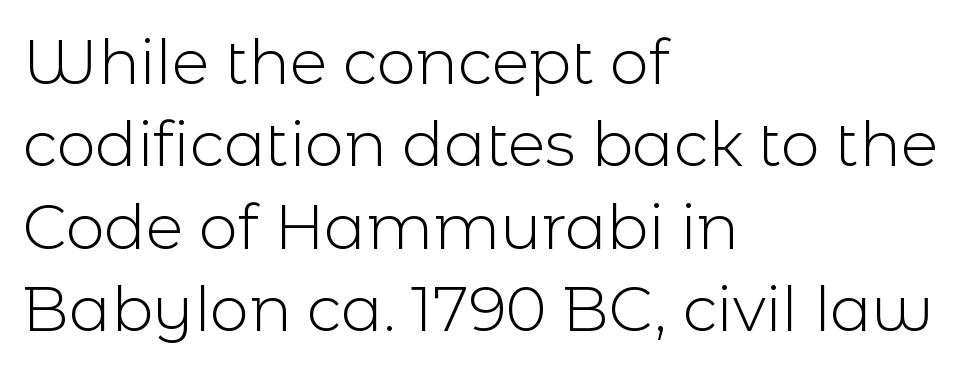
The image shows 62 px light sans-serif type, upright; set left-aligned, normal line spacing (1.33x), normal letter spacing, not underlined; a medium x-height.
